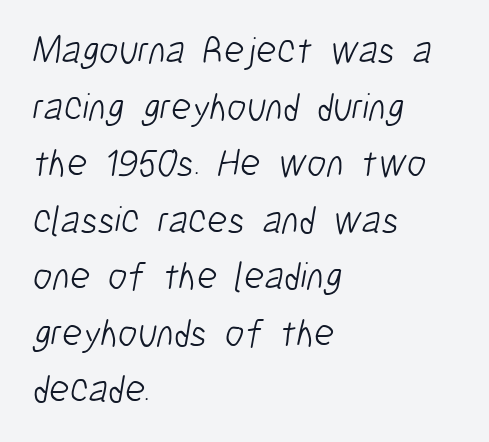
The image shows 39 px light, condensed sans-serif type; set left-aligned, normal line spacing (1.45x), normal letter spacing, not underlined; low stroke contrast and a medium x-height.
